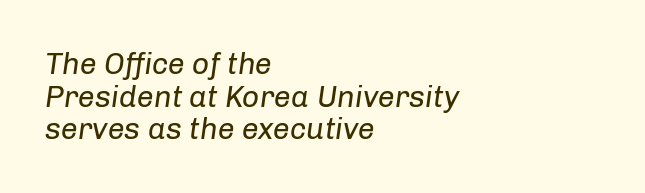
Think standard paragraph weight, or any step lighter than that. There is no visible air inserted between adjacent glyphs. Looking at the ascenders, they clearly lean. This sample is left-justified, so line endings fall wherever the words run out. Is there much room between lines? No — they nearly touch. This sample has the flowing, uneven cadence of proportional lettering.
